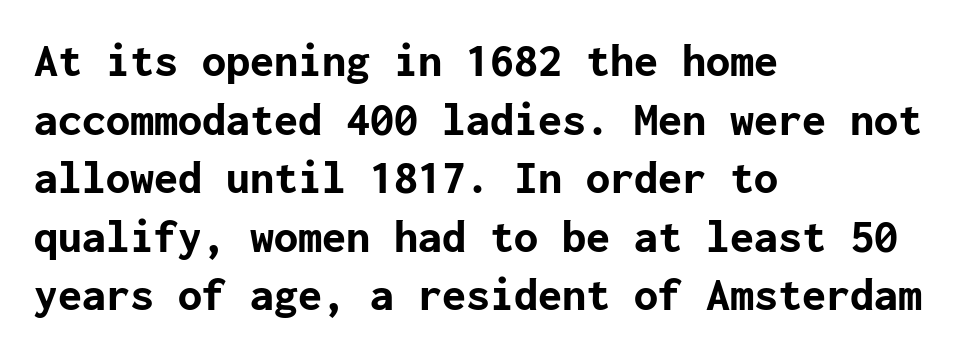
Q: Is the text bold? A: Yes.
Q: Is the text italic (slanted)? A: No, it is upright.
Q: Is the typeface a serif or a sans-serif typeface? A: Sans-serif.
Q: Is the text underlined? A: No.
Q: How is the paragraph aligned? A: Left-aligned.
Q: Is the spacing between letters normal or unusually wide? A: Normal.
Q: Width (condensed, normal, or wide)? A: Normal.
Q: Stroke contrast? A: Low.
Q: x-height? A: Medium.
